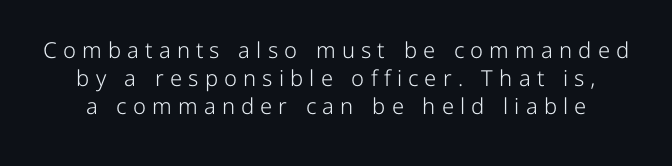
Q: Is the text bold? A: No.
Q: Is the text italic (slanted)? A: No, it is upright.
Q: Is the text underlined? A: No.
Q: Is the spacing between letters normal or unusually wide? A: Unusually wide.
Q: Is the spacing between lines tight, normal or loose? A: Normal.
